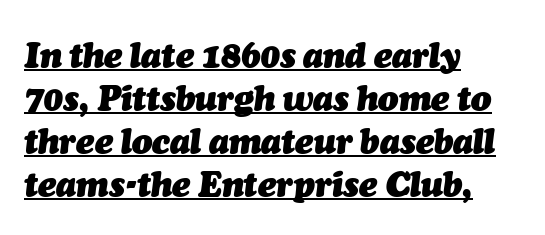
This rendering leaves character spacing at its baseline value. Horizontal alignment here is leftward, the default for most running prose. When letters slant like this, we call the style italic. The line-height multiplier appears to be the usual default. Notice how thick the strokes are: this is what a full bold looks like.
